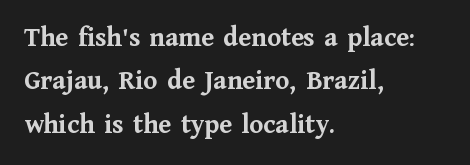
Q: Is the text bold? A: Yes.
Q: Is the text italic (slanted)? A: No, it is upright.
Q: Is the typeface a serif or a sans-serif typeface? A: Serif.
Q: Is the text underlined? A: No.
Q: How is the paragraph aligned? A: Left-aligned.
Q: Is the spacing between letters normal or unusually wide? A: Normal.
Q: Is the spacing between lines tight, normal or loose? A: Normal.
Q: Width (condensed, normal, or wide)? A: Normal.
Q: Stroke contrast? A: Medium.
Q: x-height? A: Medium.
Q: Monospaced? A: No.
